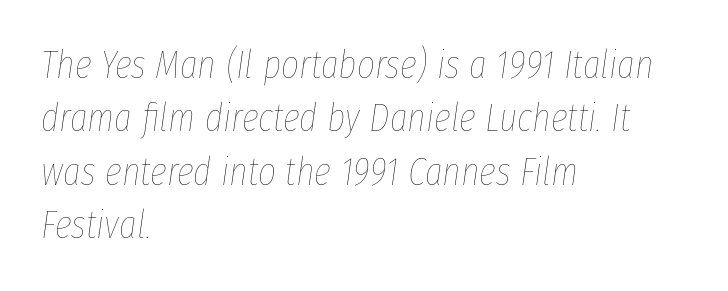
Is there much room between lines? A standard amount, neither cramped nor airy. Letter spacing: default. Weight class: somewhere from thin through regular. Typeset ragged right — the left edge is the straight one. Anything drawn beneath the words? Only blank space. The text carries the slant typical of an italic or oblique font.
